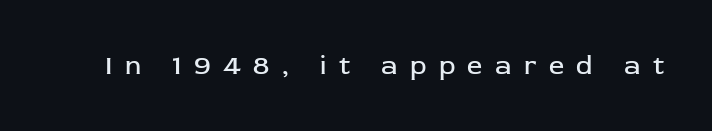
{"italic": "no", "bold": "no", "underline": "no", "letter_spacing": "wide", "letter_spacing_em": 0.46, "glyph_px": 27}
